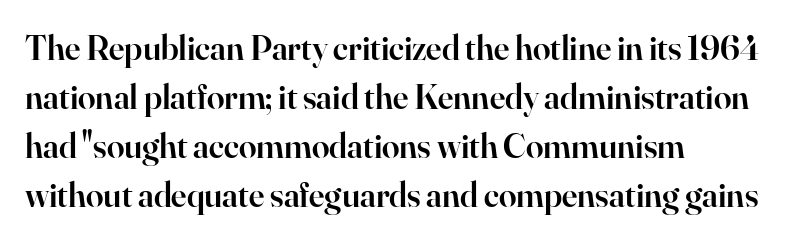
Note the varied advance widths — an 'i' is clearly narrower than an 'm'. The font is running at a semibold setting, under full bold. Only glyphs here, with clear space below each row. Italic? Not at all — the glyphs are vertical. Typographically, this falls in the serif category.
